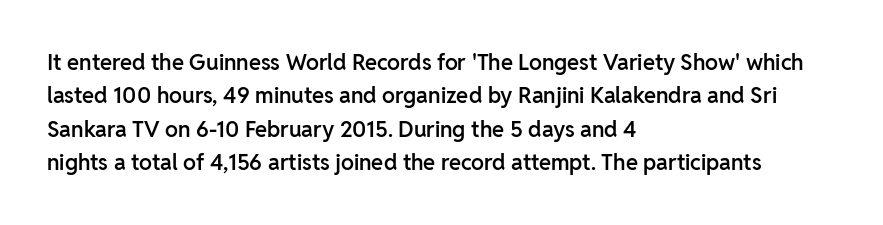
Q: Is the text bold? A: Semi-bold.
Q: Is the text italic (slanted)? A: No, it is upright.
Q: Is the text underlined? A: No.
Q: How is the paragraph aligned? A: Left-aligned.
Q: Is the spacing between letters normal or unusually wide? A: Normal.
Q: Is the spacing between lines tight, normal or loose? A: Normal.
